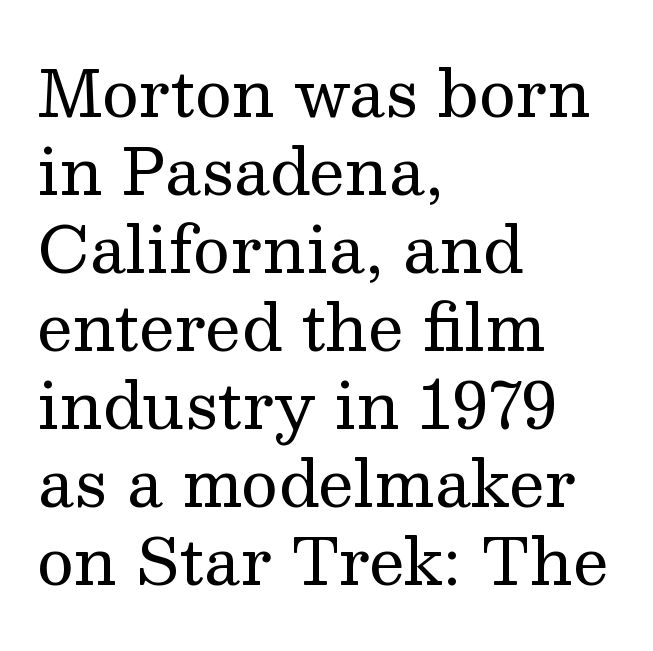
{"serif": "yes", "italic": "no", "bold": "no", "weight": "regular", "width": "normal", "stroke_contrast": "medium", "x_height": "medium", "monospaced": "no", "underline": "no", "align": "left", "line_spacing_ratio": 1.22, "letter_spacing": "normal", "letter_spacing_em": 0.0, "glyph_px": 64}
